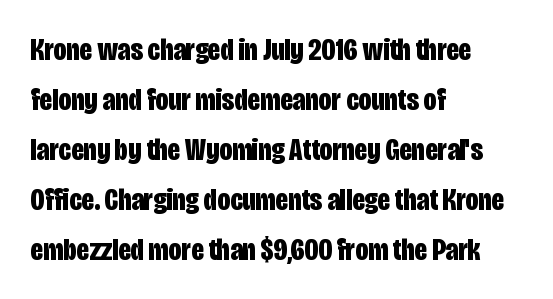
{"serif": "no", "italic": "no", "bold": "yes", "weight": "bold", "width": "condensed", "stroke_contrast": "low", "x_height": "large", "monospaced": "no", "underline": "no", "align": "left", "line_spacing": "normal", "line_spacing_ratio": 1.56, "letter_spacing": "normal", "letter_spacing_em": 0.0, "glyph_px": 32}
